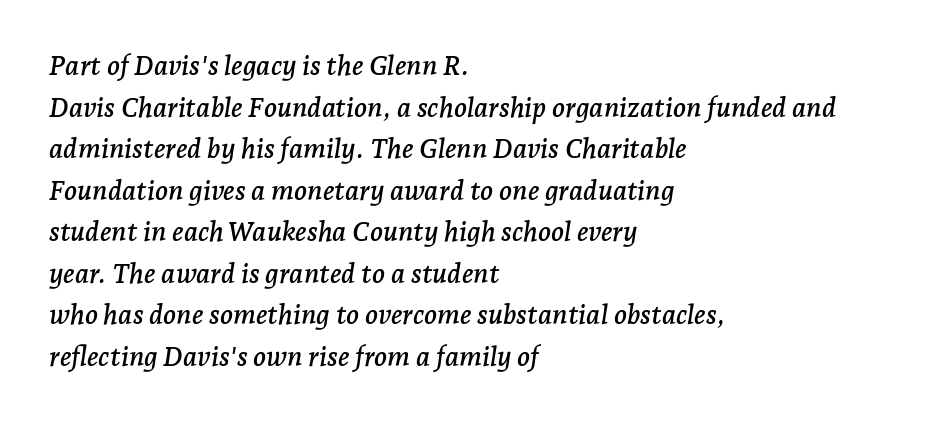
Q: Is the text italic (slanted)? A: Yes, it leans right by about 7 degrees.
Q: Is the text underlined? A: No.
Q: How is the paragraph aligned? A: Left-aligned.
Q: Is the spacing between letters normal or unusually wide? A: Normal.
Q: Is the spacing between lines tight, normal or loose? A: Normal.
